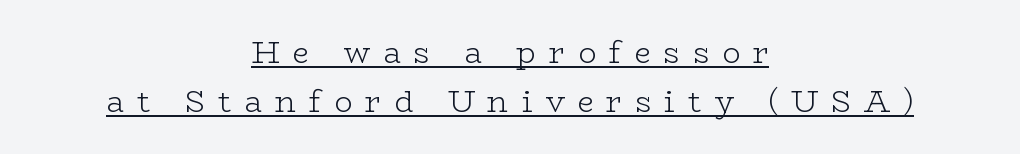
Q: Is the text bold? A: No.
Q: Is the text italic (slanted)? A: No, it is upright.
Q: Is the typeface a serif or a sans-serif typeface? A: Serif.
Q: Is the text underlined? A: Yes.
Q: How is the paragraph aligned? A: Centered.
Q: Is the spacing between letters normal or unusually wide? A: Unusually wide.
Q: Is the spacing between lines tight, normal or loose? A: Normal.
Q: Width (condensed, normal, or wide)? A: Wide.
Q: Stroke contrast? A: Low.
Q: x-height? A: Medium.
Q: Monospaced? A: No.
